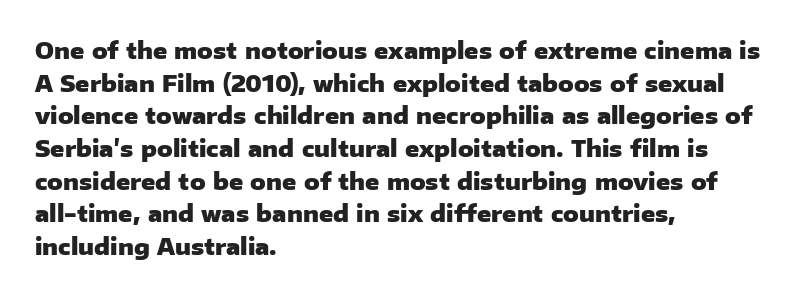
{"italic": "no", "bold": "yes", "underline": "no", "align": "left", "line_spacing": "normal", "line_spacing_ratio": 1.42, "letter_spacing": "normal", "letter_spacing_em": 0.0, "glyph_px": 23}
